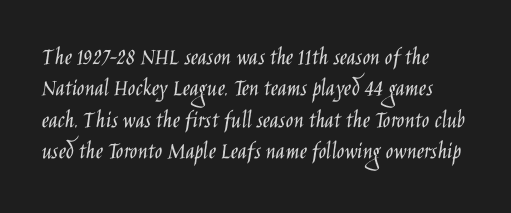
The image shows 25 px text type; set normal line spacing (1.26x), normal letter spacing, not underlined.
